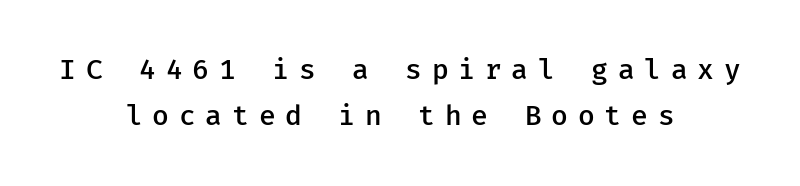
Q: Is the text bold? A: Semi-bold.
Q: Is the text italic (slanted)? A: No, it is upright.
Q: Is the typeface a serif or a sans-serif typeface? A: Sans-serif.
Q: Is the text underlined? A: No.
Q: How is the paragraph aligned? A: Centered.
Q: Is the spacing between letters normal or unusually wide? A: Unusually wide.
Q: Is the spacing between lines tight, normal or loose? A: Normal.
Q: Width (condensed, normal, or wide)? A: Normal.
Q: Stroke contrast? A: Low.
Q: x-height? A: Medium.
